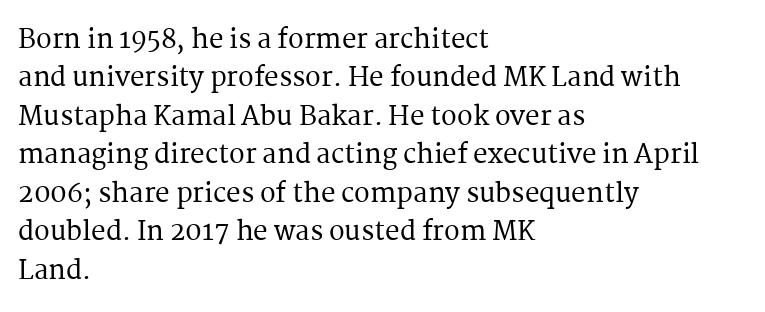
The image shows 26 px text type, upright; set left-aligned, normal line spacing (1.48x), normal letter spacing, not underlined.
